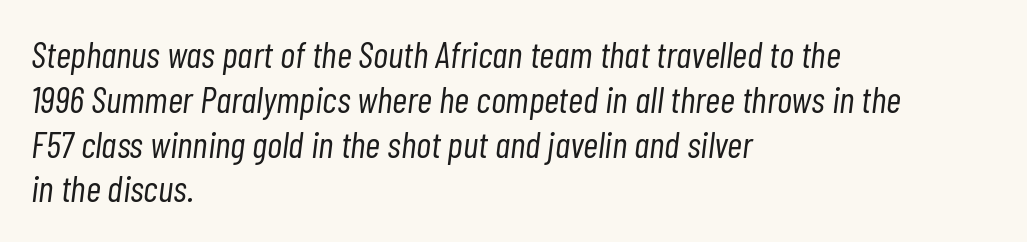
{"italic": "yes", "lean": "right", "slant_degrees": 7, "bold": "no", "weight": "light", "width": "condensed", "stroke_contrast": "low", "x_height": "medium", "monospaced": "no", "underline": "no", "align": "left", "line_spacing_ratio": 1.21, "letter_spacing": "normal", "letter_spacing_em": 0.0, "glyph_px": 37}
